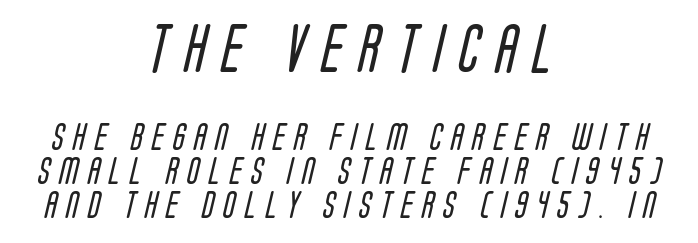
{"serif": "no", "bold": "no", "weight": "regular", "width": "condensed", "stroke_contrast": "low", "x_height": "large", "monospaced": "no", "underline": "no", "align": "center", "line_spacing_ratio": 1.22, "letter_spacing": "wide", "letter_spacing_em": 0.33, "larger_block": "first", "size_ratio": 1.75, "glyph_px": 49}
